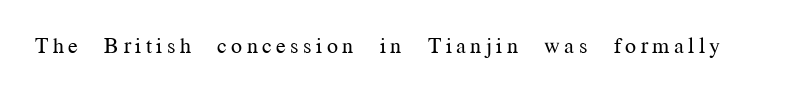
Q: Is the text bold? A: No.
Q: Is the text italic (slanted)? A: No, it is upright.
Q: Is the text underlined? A: No.
Q: Is the spacing between letters normal or unusually wide? A: Unusually wide.
